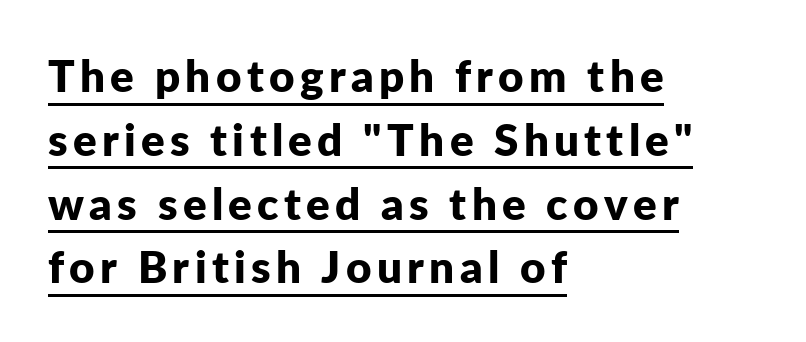
Q: Is the text bold? A: Yes.
Q: Is the text italic (slanted)? A: No, it is upright.
Q: Is the typeface a serif or a sans-serif typeface? A: Sans-serif.
Q: Is the text underlined? A: Yes.
Q: How is the paragraph aligned? A: Left-aligned.
Q: Is the spacing between lines tight, normal or loose? A: Normal.
Q: Width (condensed, normal, or wide)? A: Normal.
Q: Stroke contrast? A: Low.
Q: x-height? A: Medium.
Q: Monospaced? A: No.
